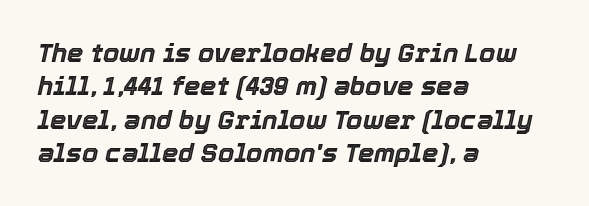
The image shows 26 px text type, italic (leaning right); set left-aligned, normal line spacing (1.28x), normal letter spacing, not underlined.
